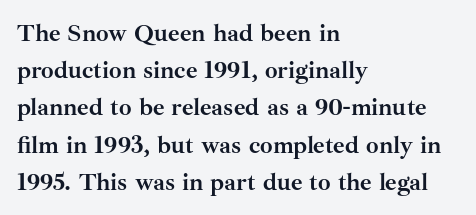
{"italic": "no", "bold": "yes", "underline": "no", "align": "left", "line_spacing": "normal", "line_spacing_ratio": 1.49, "letter_spacing": "normal", "letter_spacing_em": 0.0, "glyph_px": 25}
